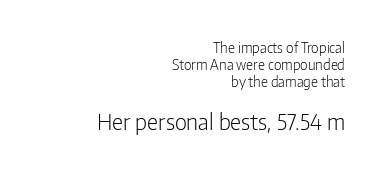
Q: Is the text bold? A: No.
Q: Is the text italic (slanted)? A: No, it is upright.
Q: Is the text underlined? A: No.
Q: How is the paragraph aligned? A: Right-aligned.
Q: Is the spacing between letters normal or unusually wide? A: Normal.
Q: Which block of text is set in a larger size, the first (top) or the second (bottom)? A: The second (bottom) one.
